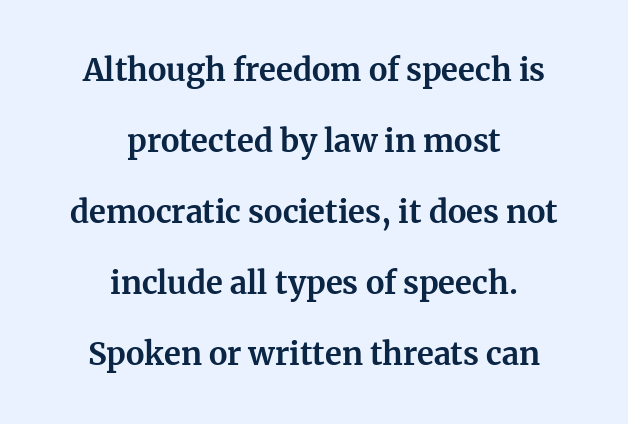
{"serif": "yes", "italic": "no", "bold": "yes", "weight": "bold", "width": "normal", "stroke_contrast": "medium", "x_height": "medium", "monospaced": "no", "underline": "no", "align": "center", "line_spacing": "loose", "line_spacing_ratio": 2.29, "letter_spacing": "normal", "letter_spacing_em": 0.0, "glyph_px": 31}
